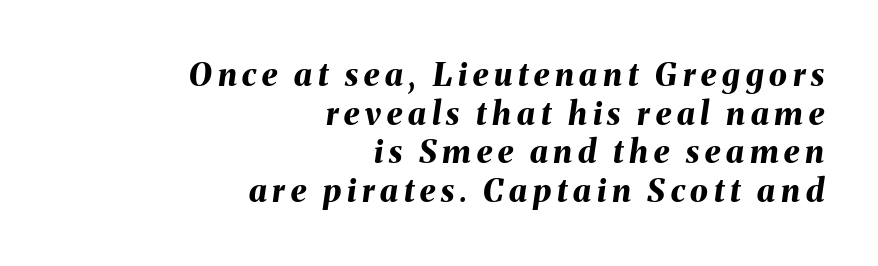
{"italic": "yes", "lean": "right", "slant_degrees": 8, "bold": "yes", "weight": "bold", "width": "normal", "stroke_contrast": "medium", "x_height": "medium", "monospaced": "no", "underline": "no", "align": "right", "line_spacing_ratio": 1.21, "glyph_px": 32}
